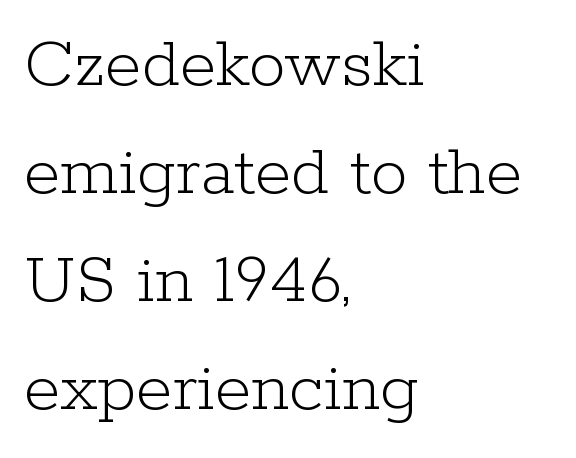
The line texture is even and compact thanks to regular tracking. These lines sit exactly where default settings would place them. Yep, those are serifs on the letters. The passage shown is not underscored anywhere. You could not count columns in this text — the font is proportionally spaced. Layout note: lines flush left.
